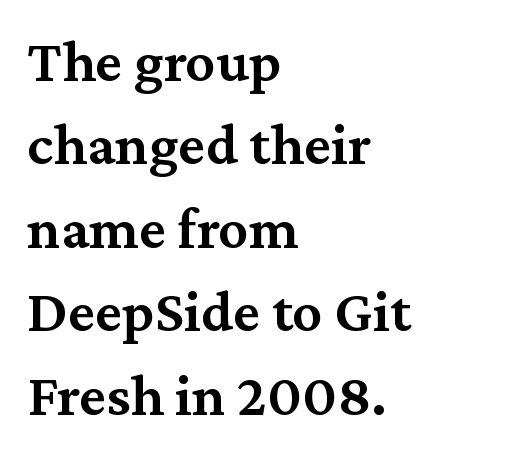
Honestly, the row spacing looks completely unremarkable. Do the characters align in a grid? No, the font is proportional. The axis of the letterforms is exactly vertical. The strokes are fattened partway — semibold, not bold. Descenders hang freely into open space.
